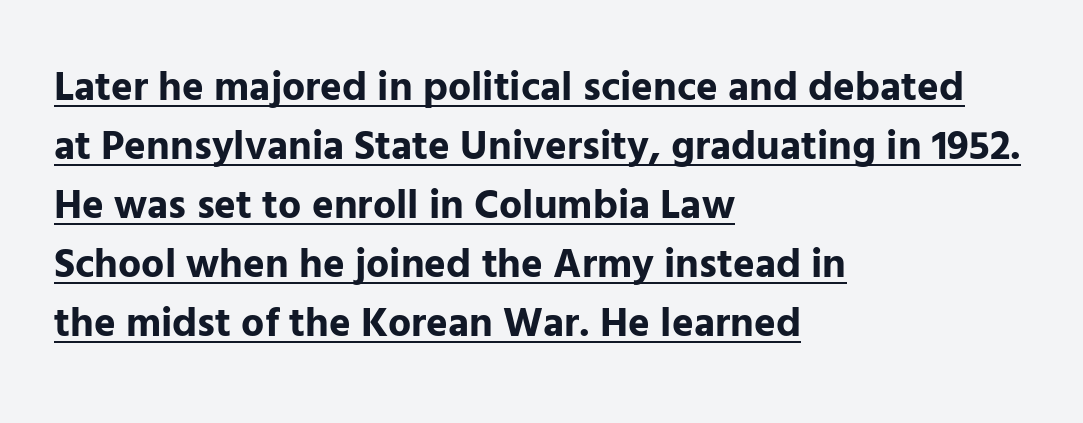
{"serif": "no", "italic": "no", "bold": "yes", "weight": "bold", "width": "normal", "stroke_contrast": "low", "x_height": "medium", "monospaced": "no", "underline": "yes", "align": "left", "line_spacing": "normal", "line_spacing_ratio": 1.44, "letter_spacing": "normal", "letter_spacing_em": 0.0, "glyph_px": 41}
